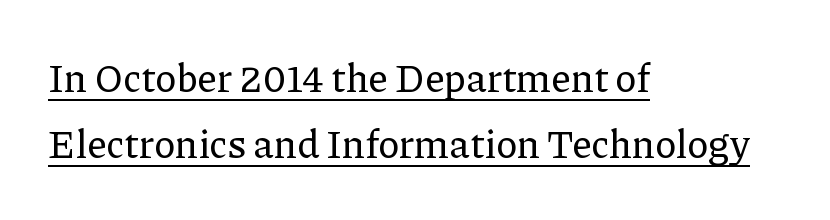
Serifs: yes, visible at the terminals of the letterforms. What decoration does the sample have? An underline. Varying glyph widths throughout — classic text-font behaviour. Letter spacing: default. The paragraph shown leans on its left margin.
